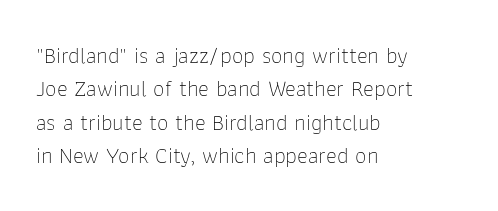
The image shows 23 px text type, upright; set left-aligned, normal line spacing (1.45x), normal letter spacing, not underlined.
